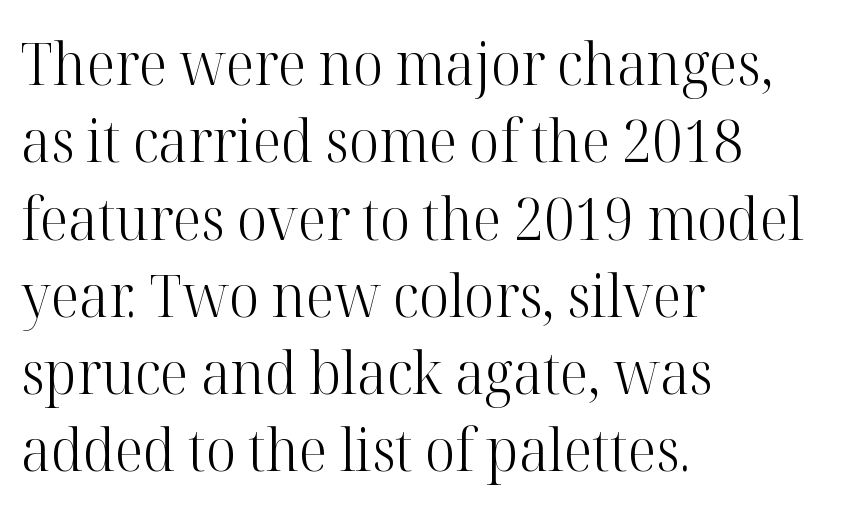
{"serif": "yes", "italic": "no", "bold": "no", "weight": "light", "width": "normal", "stroke_contrast": "high", "x_height": "medium", "monospaced": "no", "underline": "no", "align": "left", "line_spacing": "normal", "line_spacing_ratio": 1.31, "letter_spacing": "normal", "letter_spacing_em": 0.0, "glyph_px": 59}
